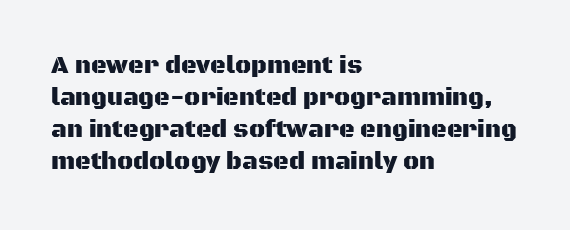
{"italic": "no", "underline": "no", "align": "left", "line_spacing": "normal", "line_spacing_ratio": 1.34, "letter_spacing": "normal", "letter_spacing_em": 0.0, "glyph_px": 24}
